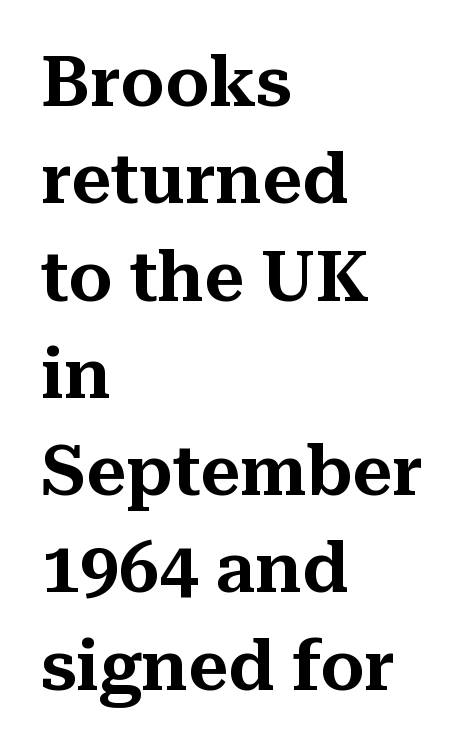
Q: Is the text italic (slanted)? A: No, it is upright.
Q: Is the typeface a serif or a sans-serif typeface? A: Serif.
Q: Is the text underlined? A: No.
Q: How is the paragraph aligned? A: Left-aligned.
Q: Is the spacing between letters normal or unusually wide? A: Normal.
Q: Is the spacing between lines tight, normal or loose? A: Normal.
Q: Width (condensed, normal, or wide)? A: Normal.
Q: Stroke contrast? A: Medium.
Q: x-height? A: Medium.
Q: Monospaced? A: No.
